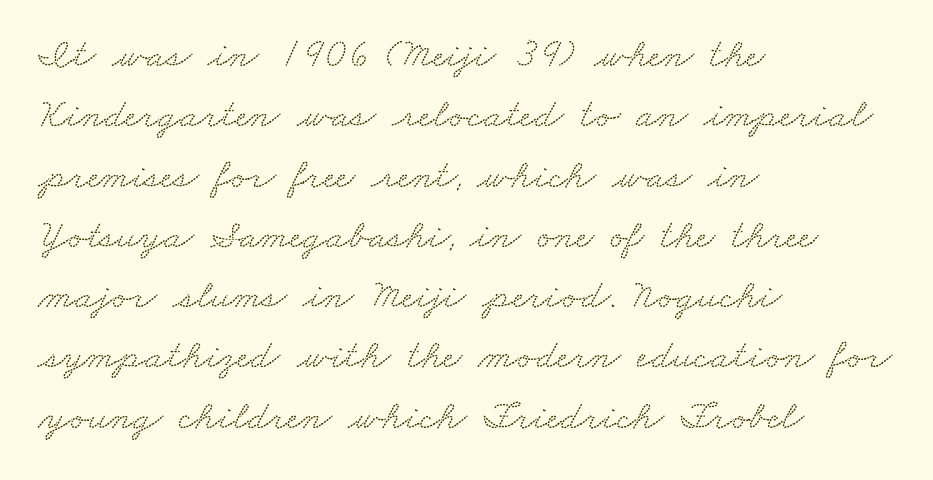
Horizontal alignment here is leftward, the default for most running prose. Rule under the text: the space is simply empty. The block of text has a typical density, with ordinary space between rows. Nobody touched the tracking dial on this one. Old-style or modern, the face here clearly has serifs. The face used here is proportionally spaced, like ordinary book or web type.
